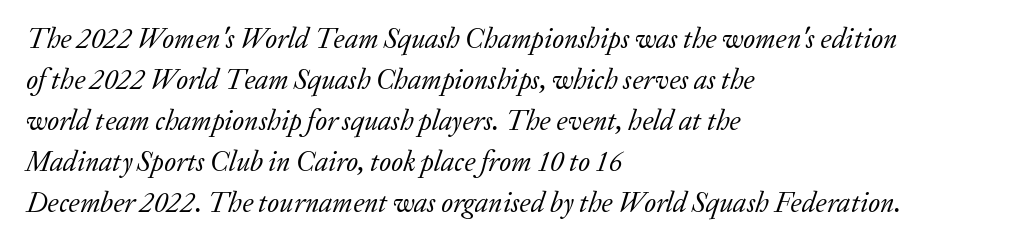
The image shows 28 px regular-weight serif type, italic (leaning right); set left-aligned, normal line spacing (1.46x), normal letter spacing, not underlined; low stroke contrast and a medium x-height.
